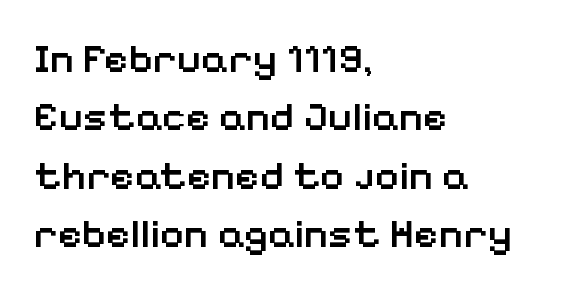
The image shows 42 px semibold sans-serif type, upright; set left-aligned, normal line spacing (1.39x), normal letter spacing, not underlined; low stroke contrast and a medium x-height.
